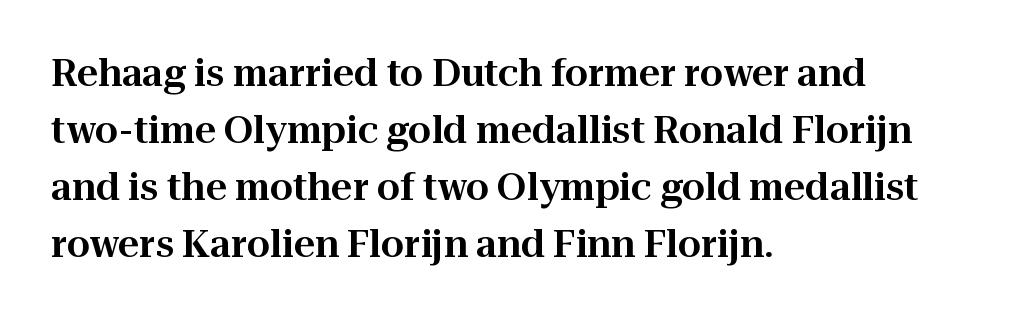
{"serif": "yes", "italic": "no", "width": "normal", "stroke_contrast": "high", "x_height": "medium", "monospaced": "no", "underline": "no", "align": "left", "line_spacing": "normal", "line_spacing_ratio": 1.54, "letter_spacing": "normal", "letter_spacing_em": 0.0, "glyph_px": 37}
